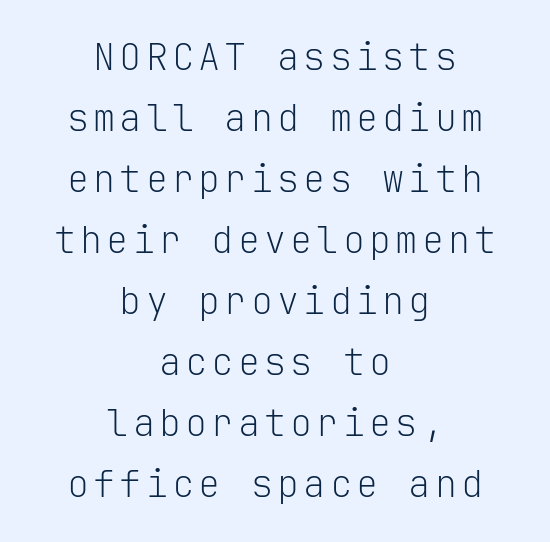
Q: Is the text bold? A: No.
Q: Is the text italic (slanted)? A: No, it is upright.
Q: Is the typeface a serif or a sans-serif typeface? A: Sans-serif.
Q: Is the text underlined? A: No.
Q: How is the paragraph aligned? A: Centered.
Q: Is the spacing between lines tight, normal or loose? A: Normal.
Q: Width (condensed, normal, or wide)? A: Normal.
Q: Stroke contrast? A: Low.
Q: x-height? A: Medium.
Q: Monospaced? A: Yes.
